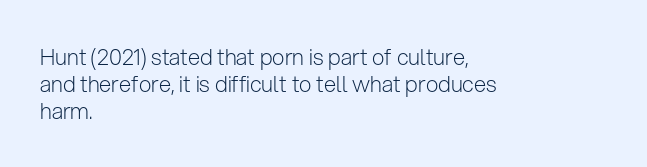
Q: Is the text bold? A: No.
Q: Is the text italic (slanted)? A: No, it is upright.
Q: Is the text underlined? A: No.
Q: How is the paragraph aligned? A: Left-aligned.
Q: Is the spacing between letters normal or unusually wide? A: Normal.
